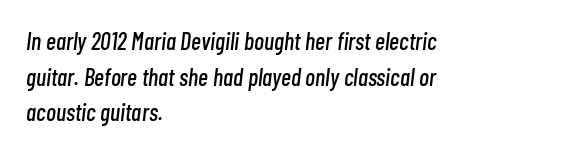
{"italic": "yes", "lean": "right", "slant_degrees": 7, "underline": "no", "align": "left", "line_spacing": "normal", "line_spacing_ratio": 1.48, "letter_spacing": "normal", "letter_spacing_em": 0.0, "glyph_px": 24}
